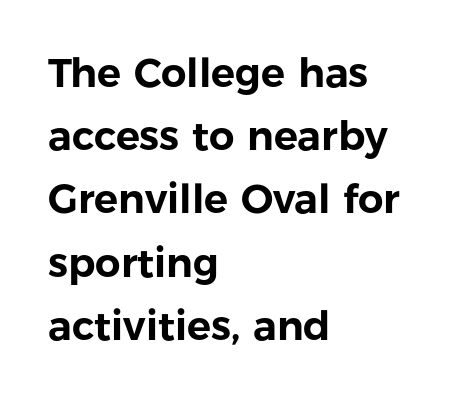
Vertically, the passage feels balanced, rows spaced as you'd expect. Ordinary non-slanted type is in use. Nobody drew a line under any word here. The rendering keeps characters at their native spacing. Line beginnings align vertically; line endings do not.
